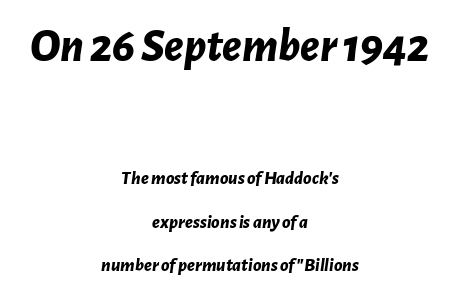
On the weight axis this lands at bold, roughly 700. Between these two stacked blocks, the higher one wins on size. The passage shown is not underscored anywhere. Tracking value appears to be zero — textbook default spacing. Spacing verdict: proportional, widths tailored to each character.
